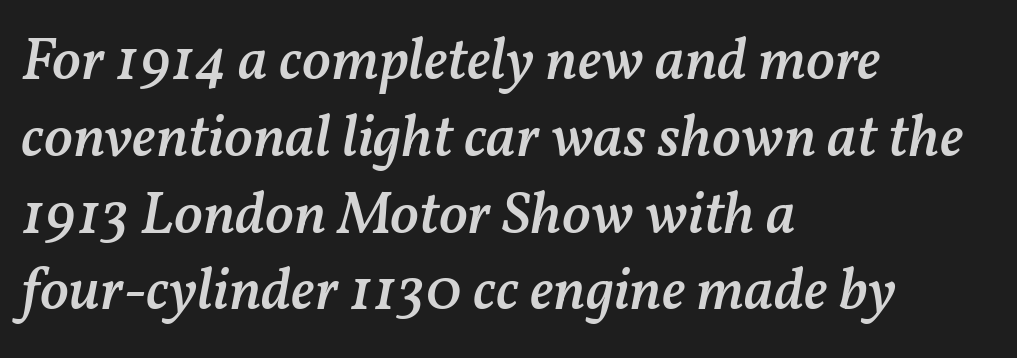
Only glyphs here, with clear space below each row. Characters are canted at an angle relative to the baseline's perpendicular. The line-height multiplier appears to be the usual default. Look at the stroke-to-counter ratio: somewhat heavy, a semibold. Is this a fixed-width face? No — the glyphs have proportional, varying widths.
